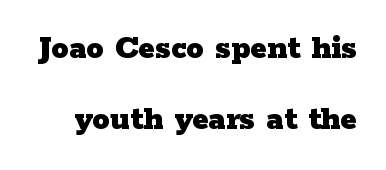
The image shows 35 px heavy, wide serif type, upright; set loose line spacing (2.02x), normal letter spacing, not underlined; low stroke contrast and a medium x-height.
